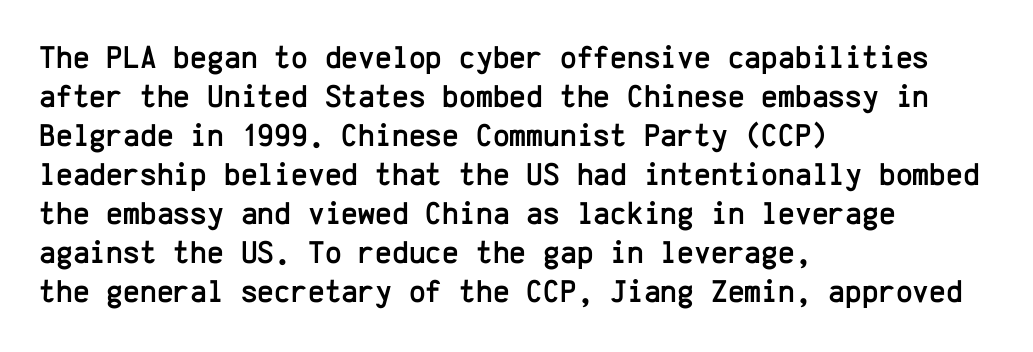
Q: Is the text italic (slanted)? A: No, it is upright.
Q: Is the typeface a serif or a sans-serif typeface? A: Sans-serif.
Q: Is the text underlined? A: No.
Q: How is the paragraph aligned? A: Left-aligned.
Q: Is the spacing between letters normal or unusually wide? A: Normal.
Q: Width (condensed, normal, or wide)? A: Normal.
Q: Stroke contrast? A: Low.
Q: x-height? A: Medium.
Q: Monospaced? A: Yes.
